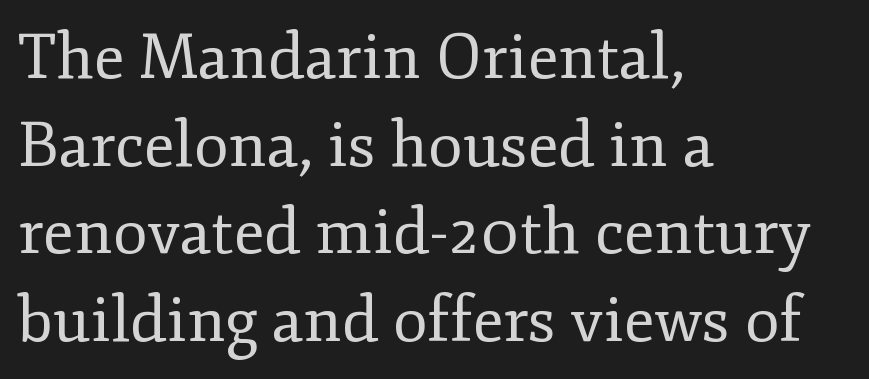
{"serif": "yes", "italic": "no", "bold": "no", "weight": "regular", "width": "normal", "stroke_contrast": "low", "x_height": "small", "monospaced": "no", "underline": "no", "align": "left", "line_spacing": "normal", "line_spacing_ratio": 1.39, "letter_spacing": "normal", "letter_spacing_em": 0.0, "glyph_px": 63}
